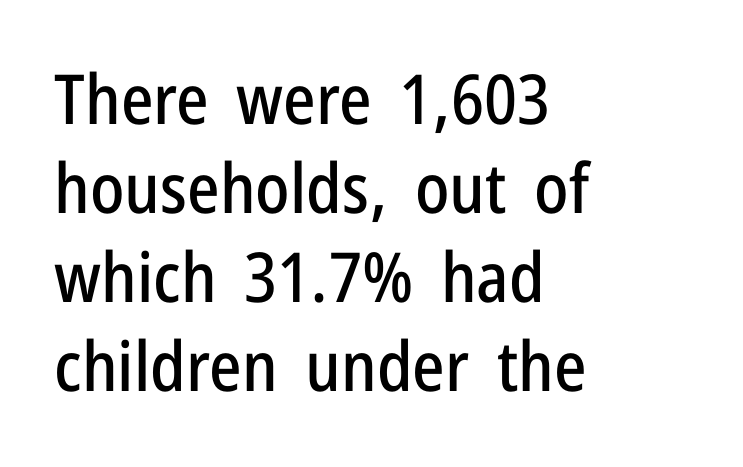
{"serif": "no", "italic": "no", "width": "condensed", "stroke_contrast": "low", "x_height": "medium", "monospaced": "no", "underline": "no", "align": "left", "line_spacing": "normal", "line_spacing_ratio": 1.29, "letter_spacing": "normal", "letter_spacing_em": 0.0, "glyph_px": 69}
